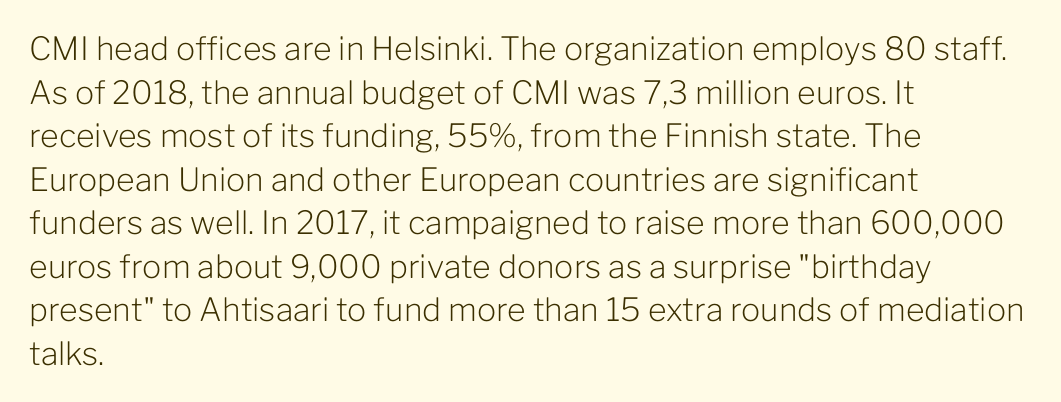
{"serif": "no", "italic": "no", "bold": "no", "weight": "light", "width": "normal", "stroke_contrast": "low", "x_height": "medium", "monospaced": "no", "underline": "no", "align": "left", "line_spacing": "normal", "line_spacing_ratio": 1.36, "letter_spacing": "normal", "letter_spacing_em": 0.0, "glyph_px": 32}
